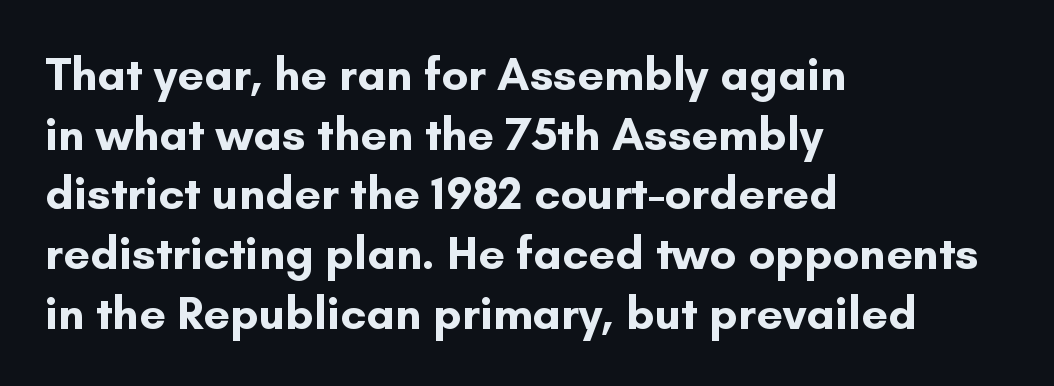
{"serif": "no", "italic": "no", "bold": "yes", "weight": "bold", "width": "normal", "stroke_contrast": "low", "x_height": "small", "monospaced": "no", "underline": "no", "align": "left", "line_spacing": "normal", "line_spacing_ratio": 1.27, "letter_spacing": "normal", "letter_spacing_em": 0.0, "glyph_px": 47}
